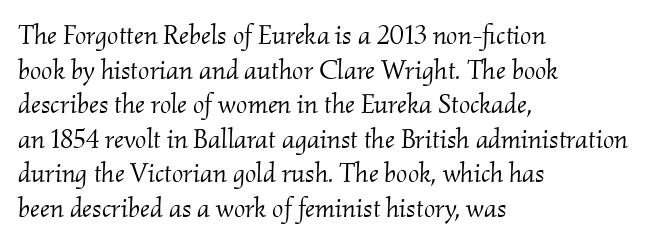
The rows are spaced the way most documents space them. No extra tracking has been applied to these lines. Quick note: italic. These glyphs show unthickened strokes, regular width or finer. The area under the type is left untouched.
